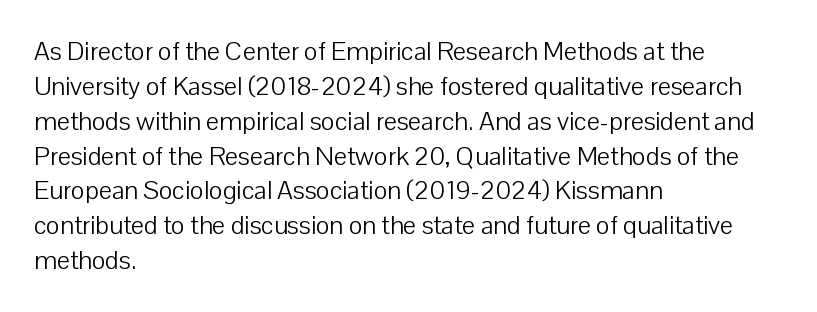
The strip under each line holds only bare page. Short note: letters normally spaced. The axis of the letterforms is exactly vertical. Line spacing here is normal. The rendering anchors every line to the left-hand side.
